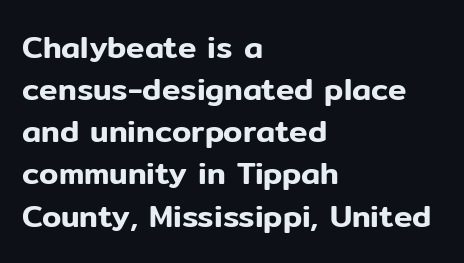
Q: Is the text italic (slanted)? A: No, it is upright.
Q: Is the typeface a serif or a sans-serif typeface? A: Sans-serif.
Q: Is the text underlined? A: No.
Q: How is the paragraph aligned? A: Left-aligned.
Q: Is the spacing between letters normal or unusually wide? A: Normal.
Q: Is the spacing between lines tight, normal or loose? A: Normal.
Q: Width (condensed, normal, or wide)? A: Normal.
Q: Stroke contrast? A: Low.
Q: x-height? A: Medium.
Q: Monospaced? A: No.
